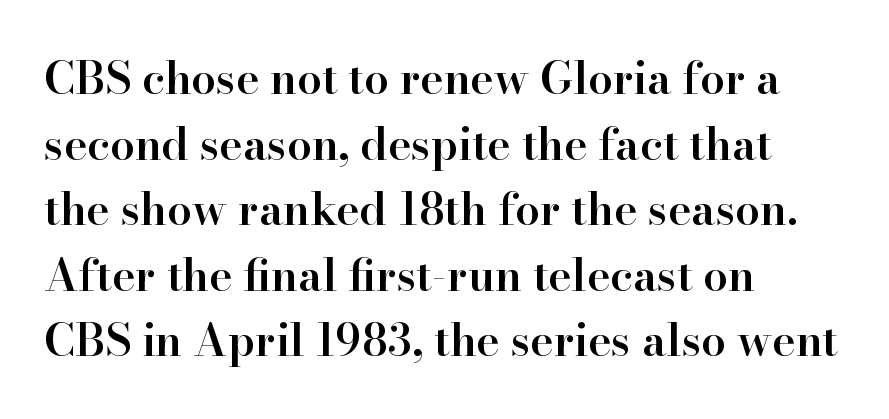
The image shows 44 px semibold serif type, upright; set left-aligned, normal line spacing (1.49x), normal letter spacing, not underlined; high stroke contrast and a small x-height.
